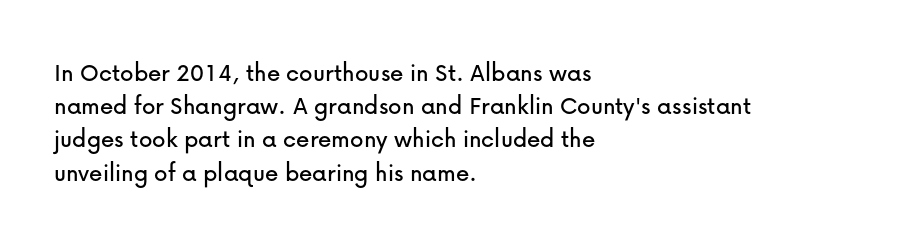
Q: Is the text italic (slanted)? A: No, it is upright.
Q: Is the text underlined? A: No.
Q: How is the paragraph aligned? A: Left-aligned.
Q: Is the spacing between letters normal or unusually wide? A: Normal.
